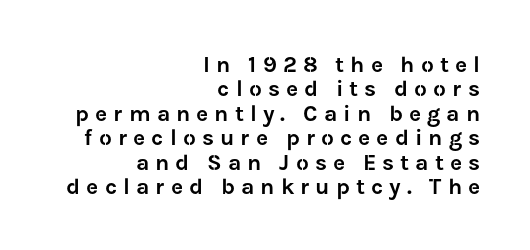
Q: Is the text italic (slanted)? A: No, it is upright.
Q: Is the text underlined? A: No.
Q: How is the paragraph aligned? A: Right-aligned.
Q: Is the spacing between letters normal or unusually wide? A: Unusually wide.
Q: Is the spacing between lines tight, normal or loose? A: Tight.
